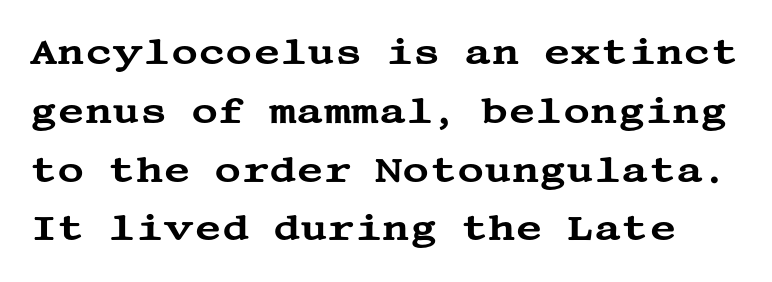
The image shows 37 px wide serif type, upright; set normal line spacing (1.59x), normal letter spacing, not underlined; medium stroke contrast and a large x-height.
